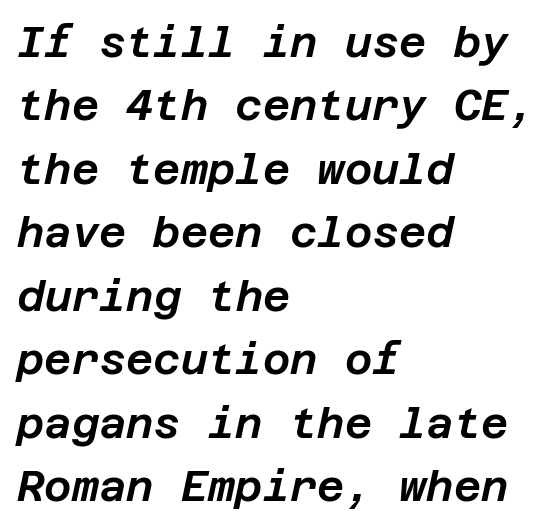
The designer left line spacing at the default. The typography opts for an oblique posture over an upright one. Honestly, the letter spacing is just normal — you wouldn't notice it. Unmarked baselines from the first word to the last.
